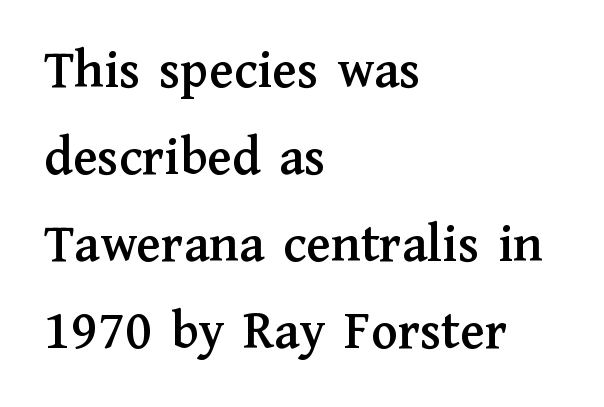
Q: Is the text italic (slanted)? A: No, it is upright.
Q: Is the typeface a serif or a sans-serif typeface? A: Serif.
Q: Is the text underlined? A: No.
Q: How is the paragraph aligned? A: Left-aligned.
Q: Is the spacing between letters normal or unusually wide? A: Normal.
Q: Is the spacing between lines tight, normal or loose? A: Normal.
Q: Width (condensed, normal, or wide)? A: Normal.
Q: Stroke contrast? A: Medium.
Q: x-height? A: Medium.
Q: Monospaced? A: No.
